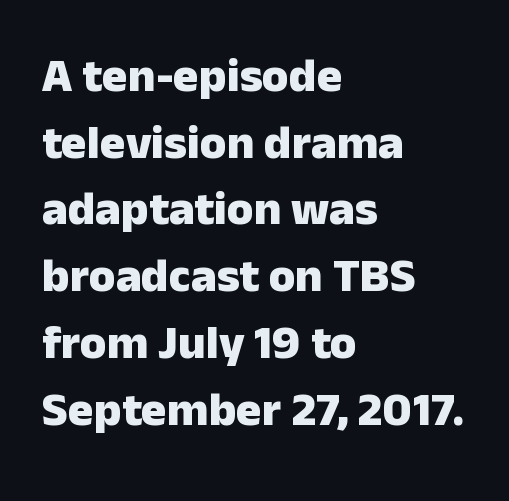
Q: Is the text bold? A: Yes.
Q: Is the text italic (slanted)? A: No, it is upright.
Q: Is the typeface a serif or a sans-serif typeface? A: Sans-serif.
Q: Is the text underlined? A: No.
Q: How is the paragraph aligned? A: Left-aligned.
Q: Is the spacing between letters normal or unusually wide? A: Normal.
Q: Is the spacing between lines tight, normal or loose? A: Normal.
Q: Width (condensed, normal, or wide)? A: Normal.
Q: Stroke contrast? A: Low.
Q: x-height? A: Medium.
Q: Monospaced? A: No.
